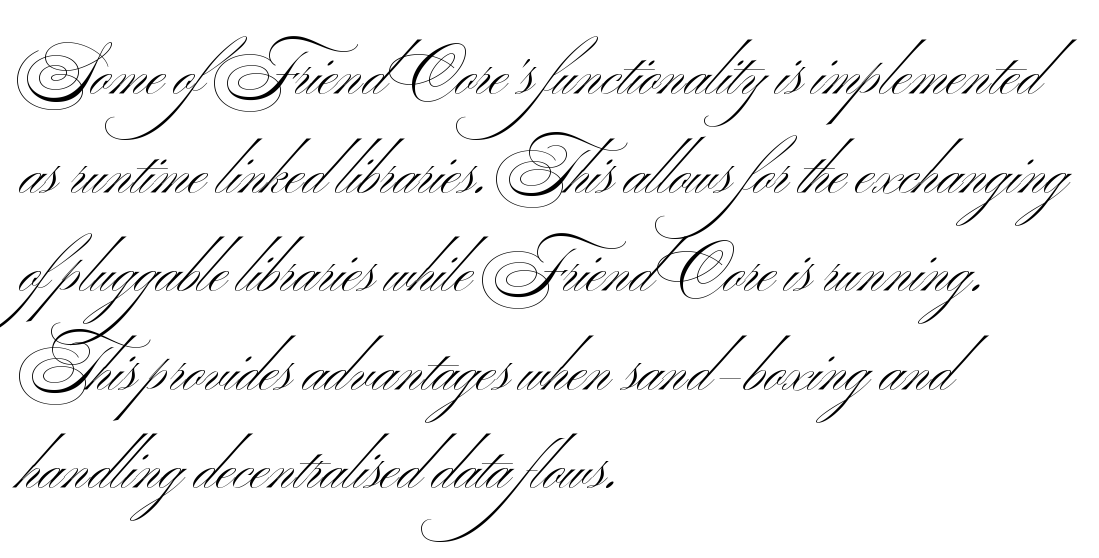
Q: Is the text bold? A: No.
Q: Is the typeface a serif or a sans-serif typeface? A: Sans-serif.
Q: Is the text underlined? A: No.
Q: How is the paragraph aligned? A: Left-aligned.
Q: Is the spacing between letters normal or unusually wide? A: Normal.
Q: Is the spacing between lines tight, normal or loose? A: Normal.
Q: Width (condensed, normal, or wide)? A: Wide.
Q: Stroke contrast? A: Medium.
Q: x-height? A: Small.
Q: Monospaced? A: No.
